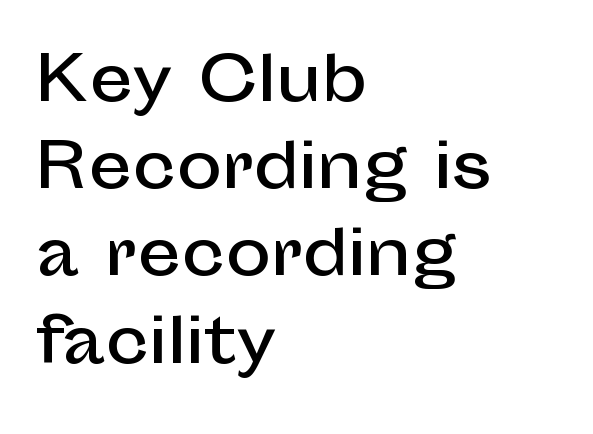
Q: Is the text italic (slanted)? A: No, it is upright.
Q: Is the typeface a serif or a sans-serif typeface? A: Sans-serif.
Q: Is the text underlined? A: No.
Q: How is the paragraph aligned? A: Left-aligned.
Q: Is the spacing between letters normal or unusually wide? A: Normal.
Q: Is the spacing between lines tight, normal or loose? A: Normal.
Q: Width (condensed, normal, or wide)? A: Normal.
Q: Stroke contrast? A: Low.
Q: x-height? A: Medium.
Q: Monospaced? A: No.
